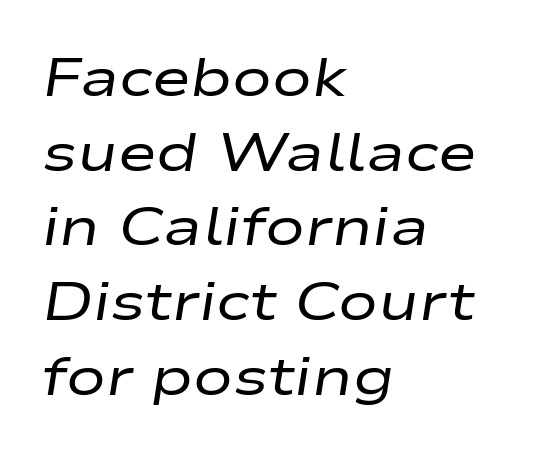
{"italic": "yes", "lean": "right", "slant_degrees": 9, "bold": "no", "weight": "regular", "width": "wide", "stroke_contrast": "low", "x_height": "medium", "monospaced": "no", "underline": "no", "align": "left", "line_spacing": "normal", "line_spacing_ratio": 1.41, "letter_spacing": "normal", "letter_spacing_em": 0.0, "glyph_px": 53}
